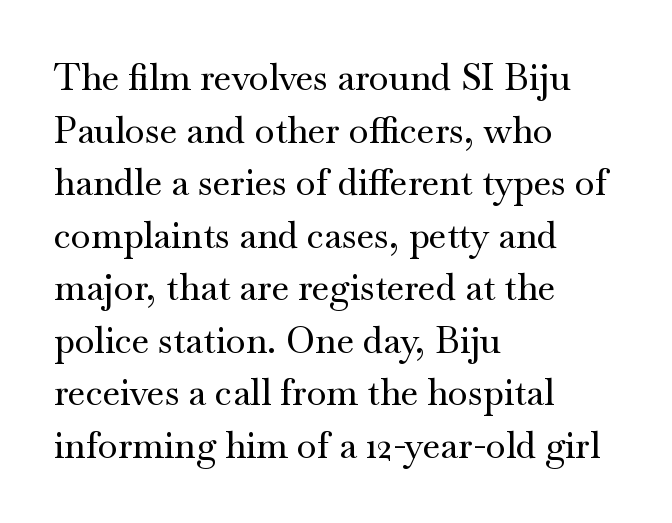
Q: Is the text italic (slanted)? A: No, it is upright.
Q: Is the typeface a serif or a sans-serif typeface? A: Serif.
Q: Is the text underlined? A: No.
Q: How is the paragraph aligned? A: Left-aligned.
Q: Is the spacing between letters normal or unusually wide? A: Normal.
Q: Is the spacing between lines tight, normal or loose? A: Normal.
Q: Width (condensed, normal, or wide)? A: Wide.
Q: Stroke contrast? A: Medium.
Q: x-height? A: Small.
Q: Monospaced? A: No.
